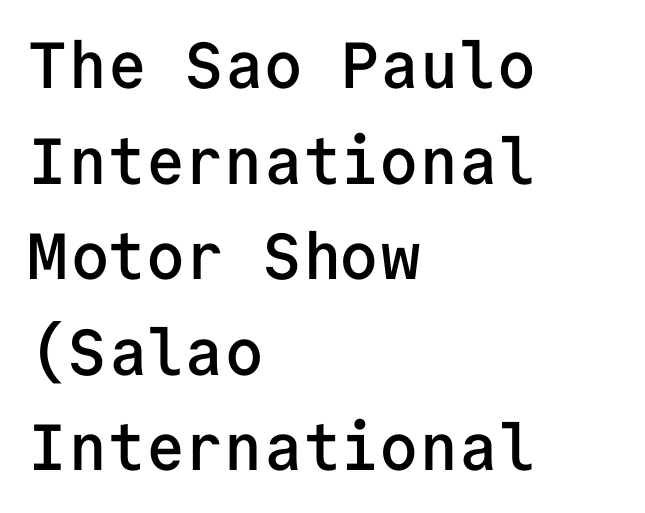
Q: Is the text bold? A: Semi-bold.
Q: Is the text italic (slanted)? A: No, it is upright.
Q: Is the typeface a serif or a sans-serif typeface? A: Sans-serif.
Q: Is the text underlined? A: No.
Q: How is the paragraph aligned? A: Left-aligned.
Q: Is the spacing between letters normal or unusually wide? A: Normal.
Q: Is the spacing between lines tight, normal or loose? A: Normal.
Q: Width (condensed, normal, or wide)? A: Normal.
Q: Stroke contrast? A: Low.
Q: x-height? A: Medium.
Q: Monospaced? A: Yes.
